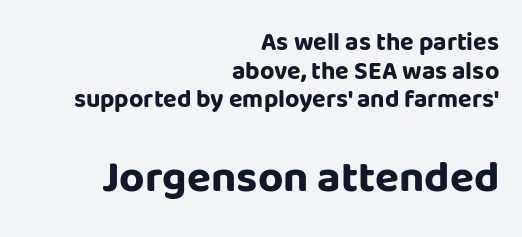
{"serif": "no", "italic": "no", "bold": "yes", "weight": "bold", "width": "normal", "stroke_contrast": "low", "x_height": "large", "monospaced": "no", "underline": "no", "align": "right", "line_spacing": "tight", "line_spacing_ratio": 1.15, "letter_spacing": "normal", "letter_spacing_em": 0.0, "larger_block": "second", "size_ratio": 1.76, "glyph_px": 44}
